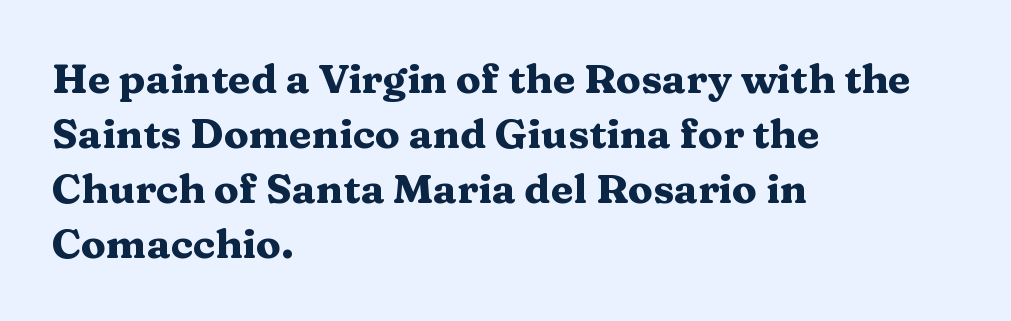
The image shows 41 px heavy, wide serif type, upright; set left-aligned, normal line spacing (1.34x), normal letter spacing, not underlined; medium stroke contrast and a medium x-height.
